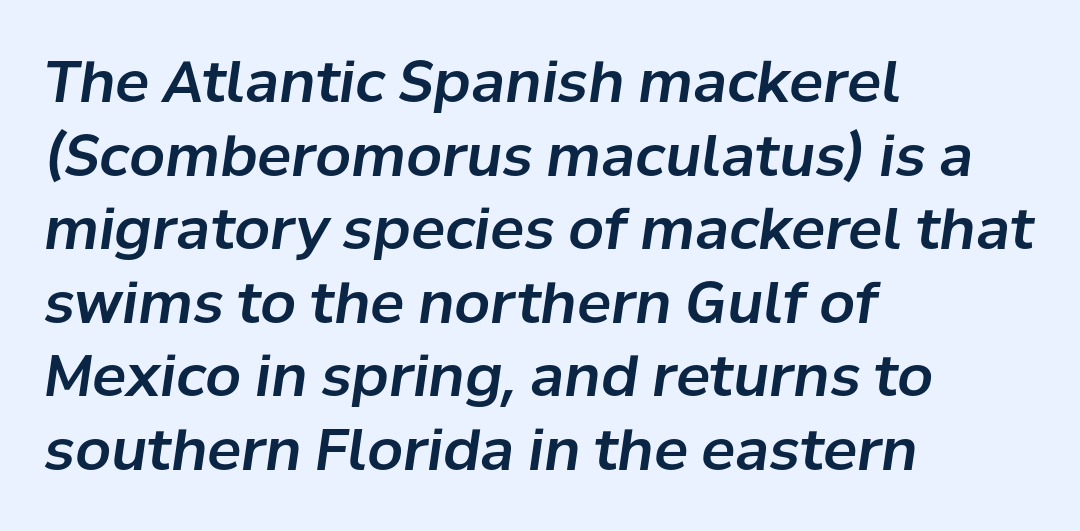
Q: Is the text italic (slanted)? A: Yes, it leans right by about 8 degrees.
Q: Is the text underlined? A: No.
Q: How is the paragraph aligned? A: Left-aligned.
Q: Is the spacing between letters normal or unusually wide? A: Normal.
Q: Is the spacing between lines tight, normal or loose? A: Normal.
Q: Width (condensed, normal, or wide)? A: Normal.
Q: Stroke contrast? A: Low.
Q: x-height? A: Medium.
Q: Monospaced? A: No.
